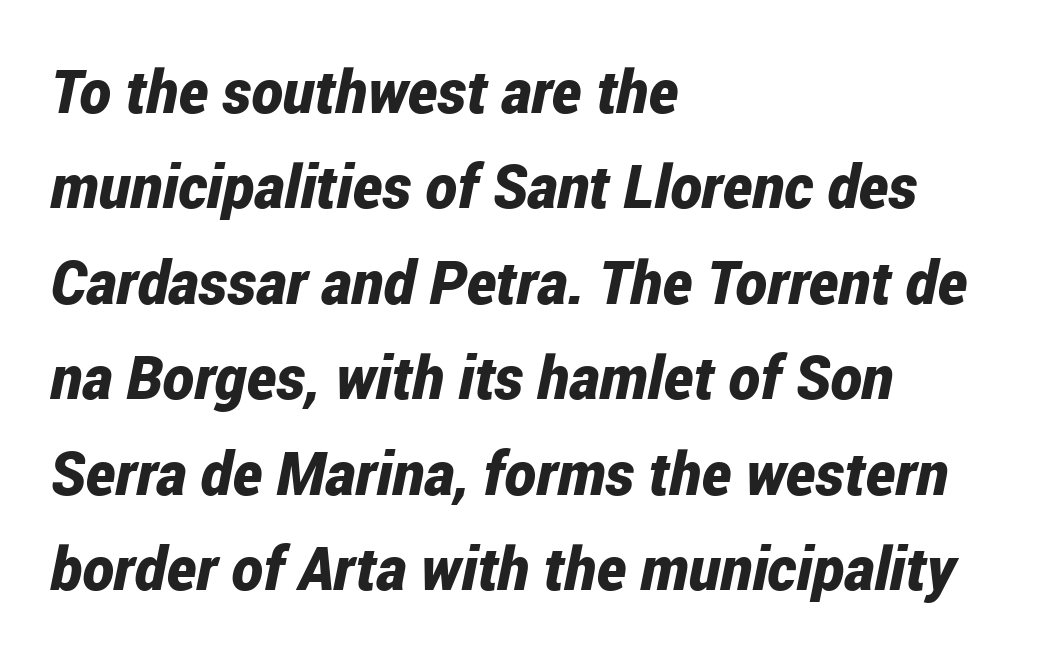
Notice how the stems are inclined rather than vertical — that's the hallmark of italics. Compared with typical body copy, the letter spacing here is the same. The glyphs are unaccompanied by any horizontal stroke below them. Each letter keeps its own natural width here, so spacing adapts to shape.
